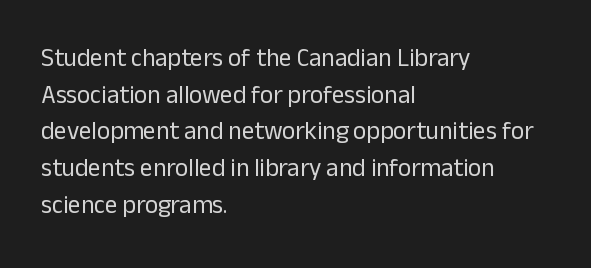
{"italic": "no", "bold": "no", "underline": "no", "align": "left", "line_spacing": "normal", "line_spacing_ratio": 1.47, "letter_spacing": "normal", "letter_spacing_em": 0.0, "glyph_px": 25}
